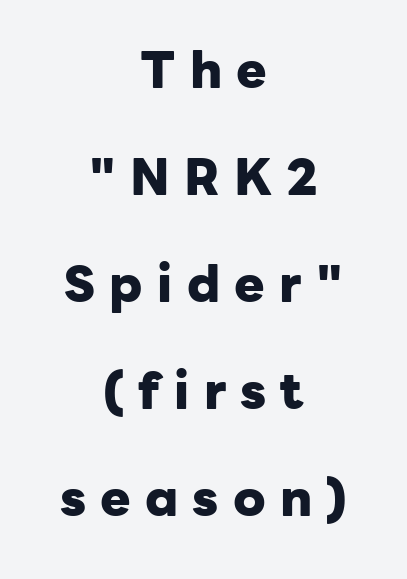
The image shows 51 px heavy sans-serif type, upright; set centered, loose line spacing (2.1x), unusually wide letter spacing (+0.28 em), not underlined; low stroke contrast and a medium x-height.
